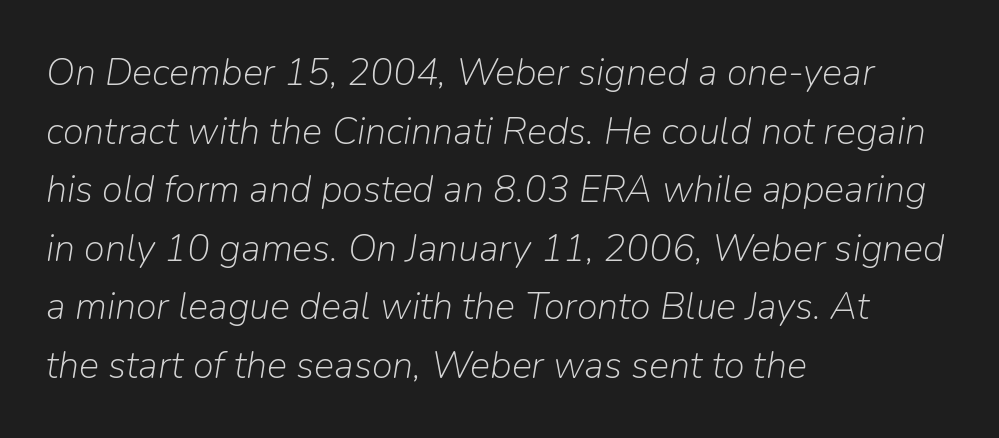
Ink coverage per letter is moderate at most. The designer left line spacing at the default. The rendering uses natural spacing where letterforms have individual widths. Caption: multi-line text, flush left, ragged right.
